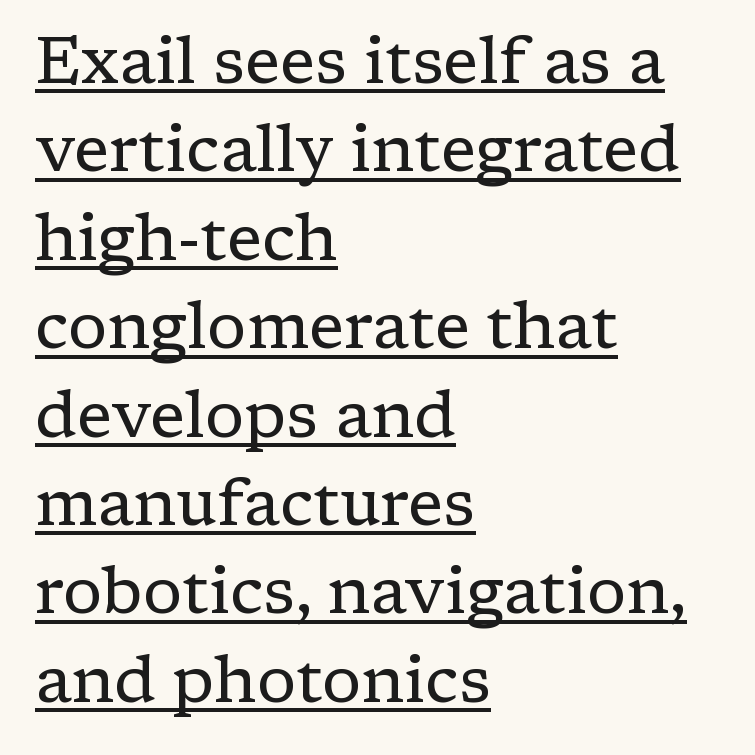
The image shows 65 px regular-weight serif type, upright; set left-aligned, normal line spacing (1.36x), normal letter spacing, underlined; low stroke contrast and a medium x-height.
